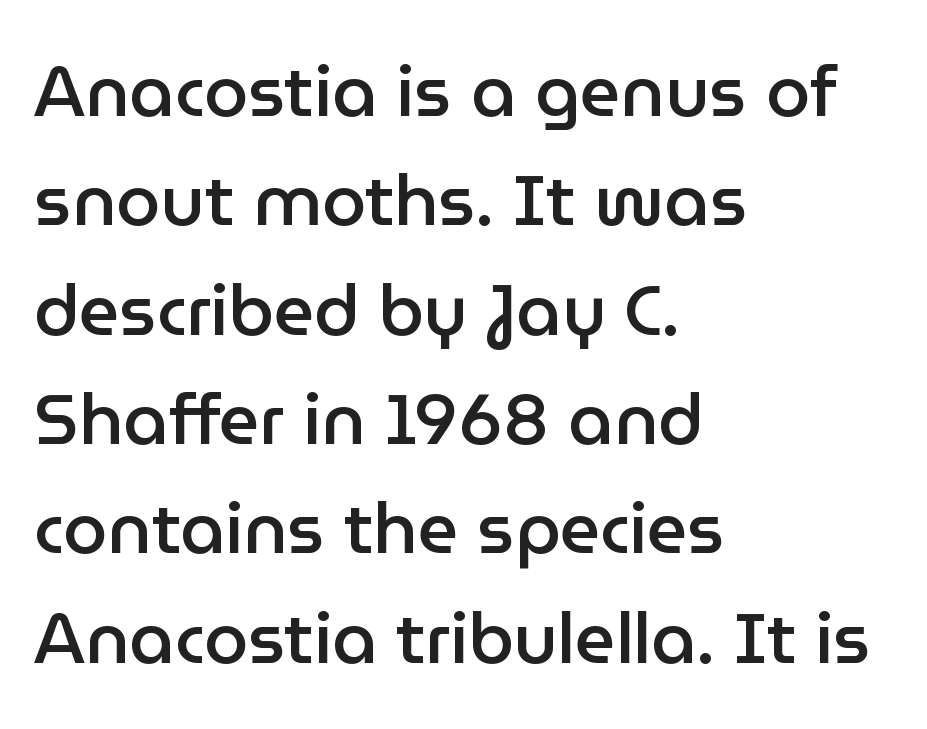
Heft: intermediate — a semibold. These lines keep a tight, regular rhythm from letter to letter. Nope, no serifs anywhere on these letters. The rendering anchors every line to the left-hand side. The words here are not underlined. Think of a printed novel: that variable character pitch is what you see here.
